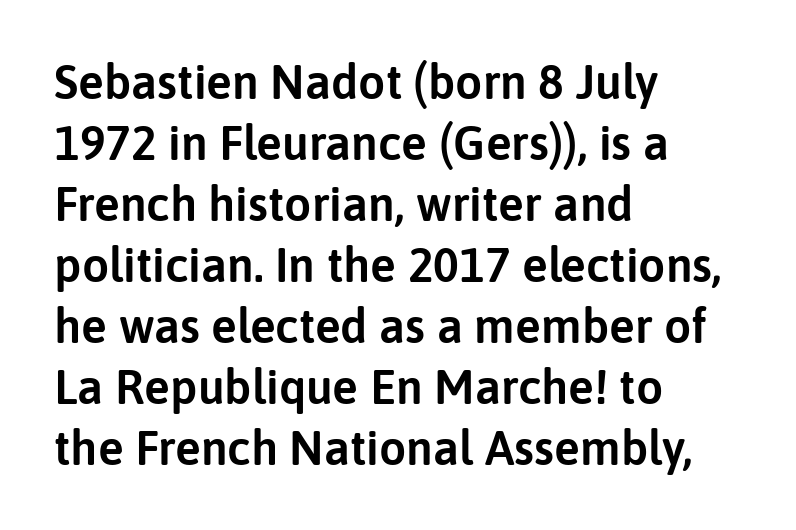
{"serif": "no", "italic": "no", "width": "normal", "stroke_contrast": "low", "x_height": "medium", "monospaced": "no", "underline": "no", "align": "left", "line_spacing": "normal", "line_spacing_ratio": 1.27, "letter_spacing": "normal", "letter_spacing_em": 0.0, "glyph_px": 48}
